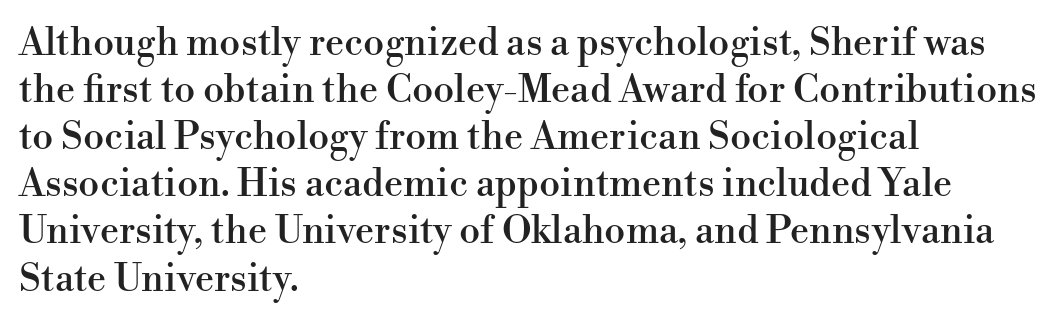
Q: Is the text italic (slanted)? A: No, it is upright.
Q: Is the typeface a serif or a sans-serif typeface? A: Serif.
Q: Is the text underlined? A: No.
Q: How is the paragraph aligned? A: Left-aligned.
Q: Is the spacing between letters normal or unusually wide? A: Normal.
Q: Width (condensed, normal, or wide)? A: Normal.
Q: Stroke contrast? A: High.
Q: x-height? A: Small.
Q: Monospaced? A: No.
